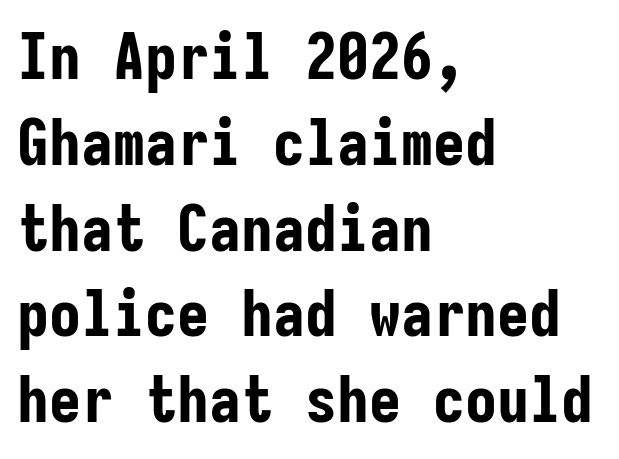
Q: Is the text bold? A: Yes.
Q: Is the text italic (slanted)? A: No, it is upright.
Q: Is the typeface a serif or a sans-serif typeface? A: Sans-serif.
Q: Is the text underlined? A: No.
Q: How is the paragraph aligned? A: Left-aligned.
Q: Is the spacing between letters normal or unusually wide? A: Normal.
Q: Is the spacing between lines tight, normal or loose? A: Normal.
Q: Width (condensed, normal, or wide)? A: Condensed.
Q: Stroke contrast? A: Low.
Q: x-height? A: Medium.
Q: Monospaced? A: Yes.
